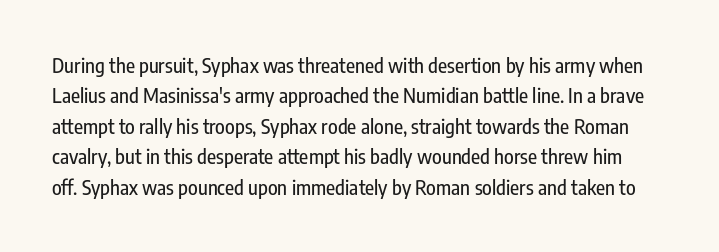
The image shows 20 px text type, upright; set normal line spacing (1.52x), normal letter spacing, not underlined.
